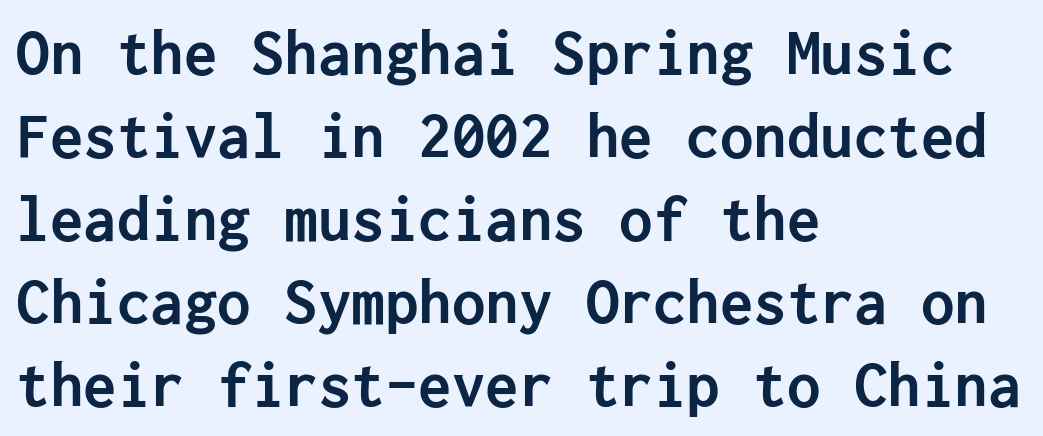
The image shows 67 px semibold sans-serif type, upright; set left-aligned, line spacing 1.24x, normal letter spacing, not underlined; low stroke contrast and a medium x-height.
